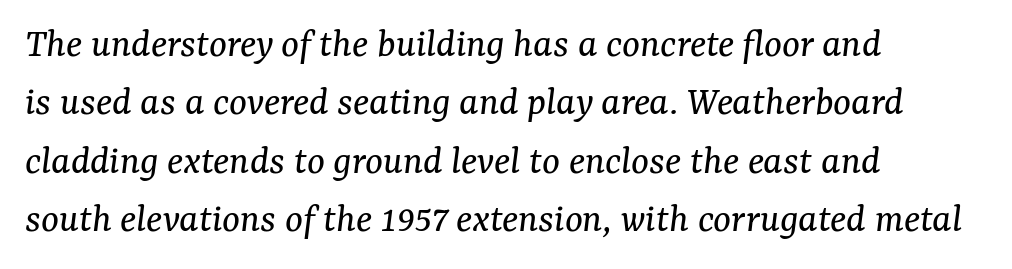
Q: Is the text bold? A: No.
Q: Is the text italic (slanted)? A: Yes, it leans right by about 7 degrees.
Q: Is the typeface a serif or a sans-serif typeface? A: Serif.
Q: Is the text underlined? A: No.
Q: How is the paragraph aligned? A: Left-aligned.
Q: Is the spacing between letters normal or unusually wide? A: Normal.
Q: Is the spacing between lines tight, normal or loose? A: Normal.
Q: Width (condensed, normal, or wide)? A: Normal.
Q: Stroke contrast? A: Medium.
Q: x-height? A: Medium.
Q: Monospaced? A: No.
